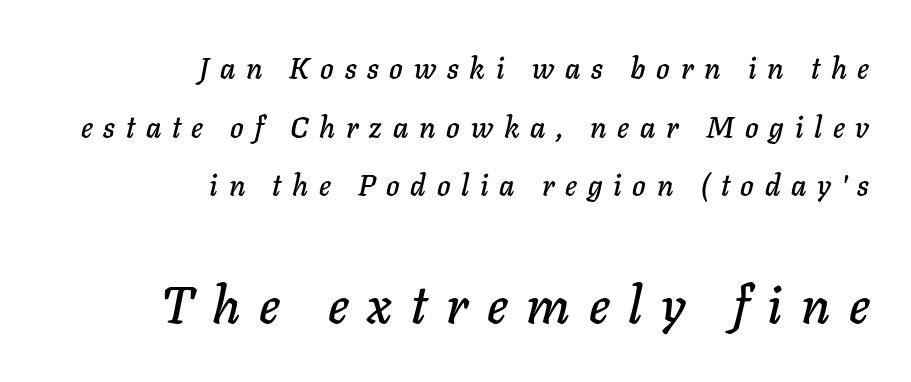
The image shows 51 px text type, italic (leaning right); set right-aligned, loose line spacing (2.02x), unusually wide letter spacing (+0.37 em), not underlined; the second (bottom) block is 1.76x larger; low stroke contrast and a medium x-height.
